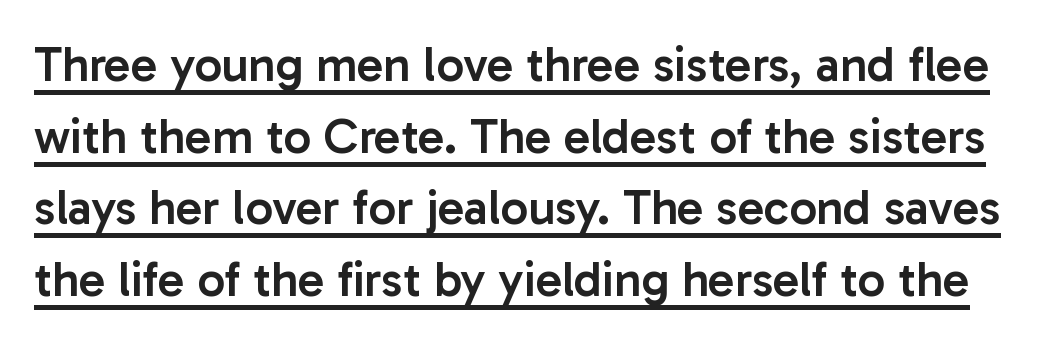
{"serif": "no", "italic": "no", "bold": "semi", "weight": "semibold", "width": "normal", "stroke_contrast": "low", "x_height": "medium", "monospaced": "no", "underline": "yes", "line_spacing": "normal", "line_spacing_ratio": 1.46, "letter_spacing": "normal", "letter_spacing_em": 0.0, "glyph_px": 49}
